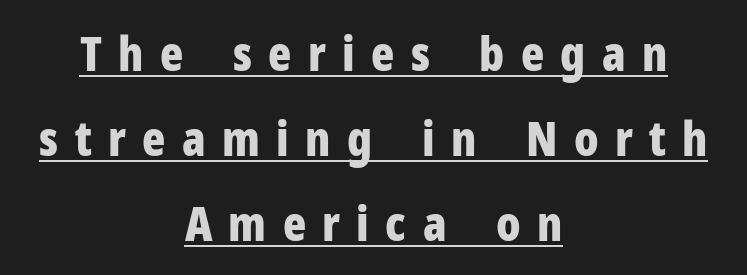
Q: Is the text bold? A: Yes.
Q: Is the text italic (slanted)? A: No, it is upright.
Q: Is the typeface a serif or a sans-serif typeface? A: Sans-serif.
Q: Is the text underlined? A: Yes.
Q: How is the paragraph aligned? A: Centered.
Q: Is the spacing between letters normal or unusually wide? A: Unusually wide.
Q: Width (condensed, normal, or wide)? A: Condensed.
Q: Stroke contrast? A: Low.
Q: x-height? A: Medium.
Q: Monospaced? A: No.
